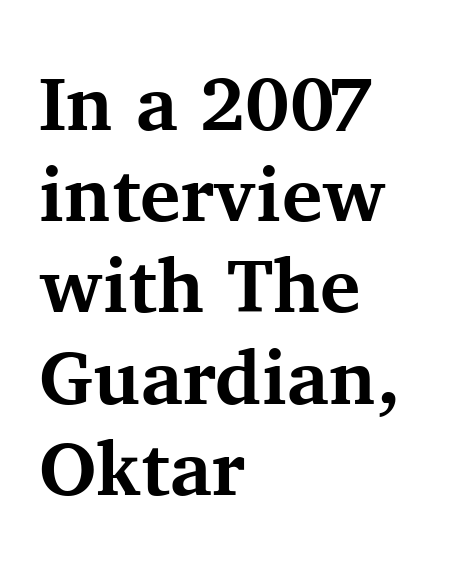
Q: Is the text bold? A: Yes.
Q: Is the text italic (slanted)? A: No, it is upright.
Q: Is the typeface a serif or a sans-serif typeface? A: Serif.
Q: Is the text underlined? A: No.
Q: How is the paragraph aligned? A: Left-aligned.
Q: Is the spacing between letters normal or unusually wide? A: Normal.
Q: Width (condensed, normal, or wide)? A: Normal.
Q: Stroke contrast? A: Medium.
Q: x-height? A: Medium.
Q: Monospaced? A: No.
